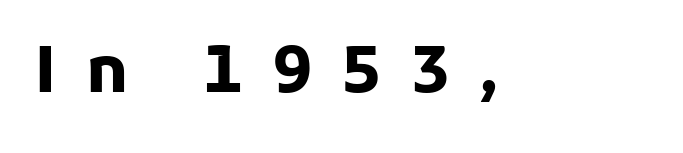
Q: Is the text bold? A: Yes.
Q: Is the text italic (slanted)? A: No, it is upright.
Q: Is the typeface a serif or a sans-serif typeface? A: Sans-serif.
Q: Is the text underlined? A: No.
Q: Is the spacing between letters normal or unusually wide? A: Unusually wide.
Q: Width (condensed, normal, or wide)? A: Normal.
Q: Stroke contrast? A: Low.
Q: x-height? A: Medium.
Q: Monospaced? A: No.
